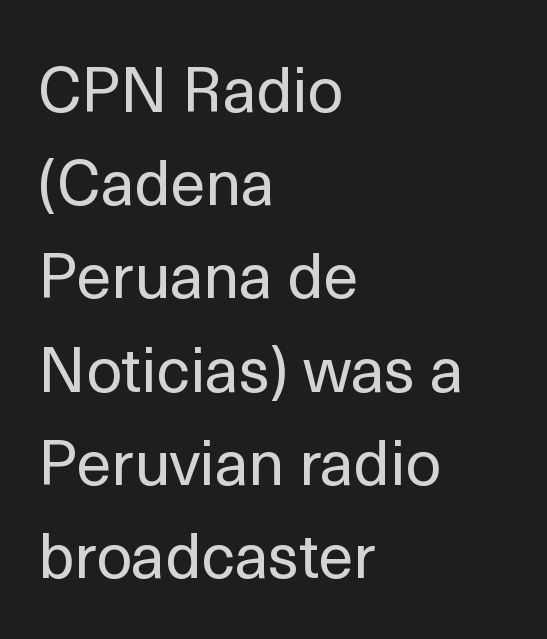
In terms of leading, this rendering sits right in the middle. The face used here is rendered with its standard letterfit. Weight class: somewhere from thin through regular. This rendering employs a face without finishing strokes, i.e., a sans-serif. Only glyphs here, with clear space below each row.
